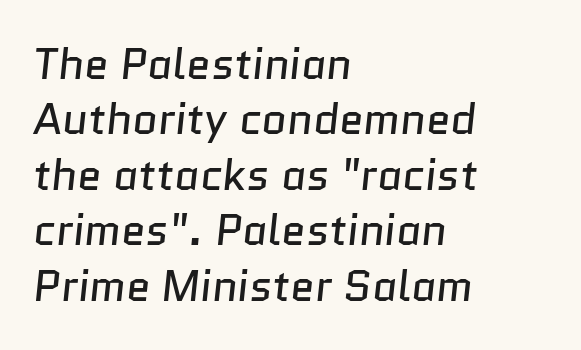
The image shows 44 px regular-weight sans-serif type; set left-aligned, normal line spacing (1.26x), normal letter spacing, not underlined; low stroke contrast and a medium x-height.
